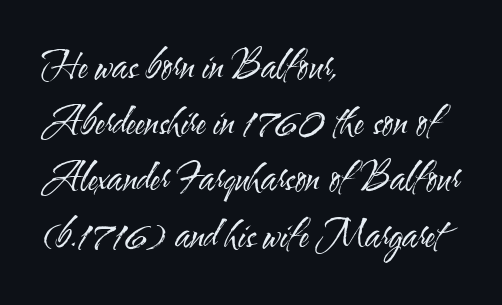
Regular leading. The face used here is proportionally spaced, like ordinary book or web type. Short note: letters normally spaced. The strokes are not fattened; the text isn't bold. Any mark beneath the type? The region is blank.
